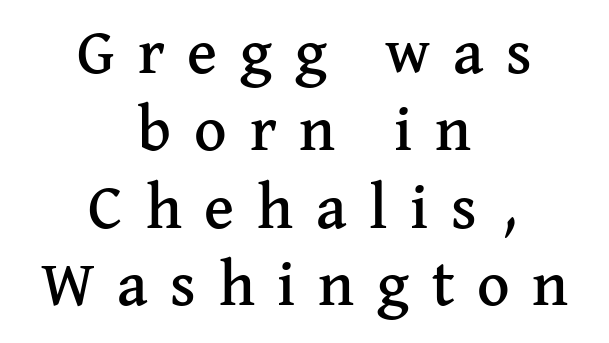
{"serif": "yes", "italic": "no", "width": "normal", "stroke_contrast": "medium", "x_height": "medium", "monospaced": "no", "underline": "no", "align": "center", "line_spacing_ratio": 1.23, "letter_spacing": "wide", "letter_spacing_em": 0.36, "glyph_px": 63}
